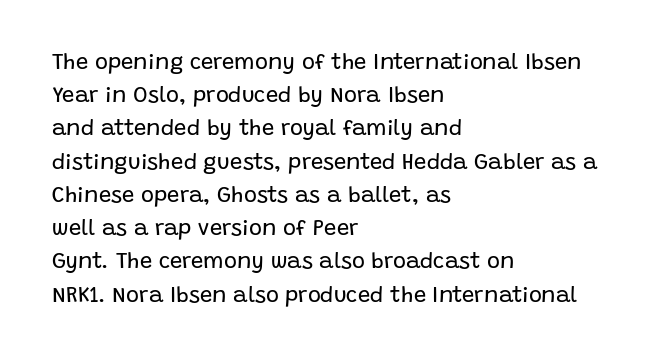
{"italic": "no", "bold": "no", "underline": "no", "align": "left", "line_spacing": "normal", "line_spacing_ratio": 1.51, "letter_spacing": "normal", "letter_spacing_em": 0.0, "glyph_px": 22}
